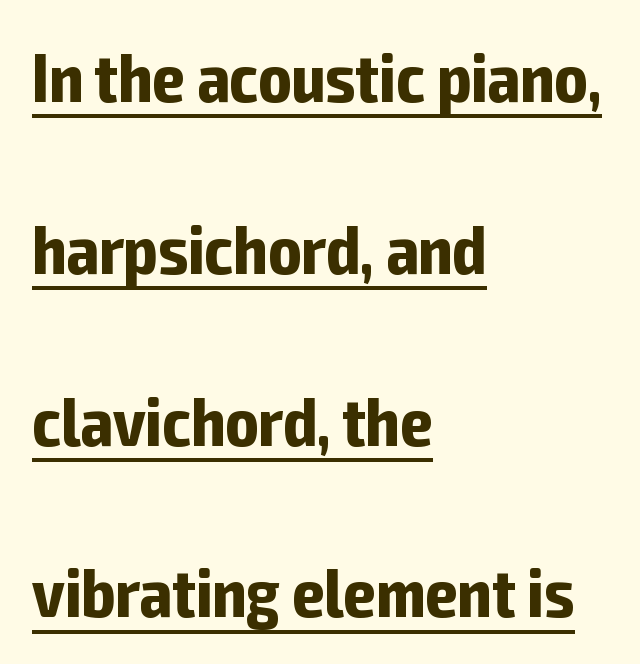
Students, this is bold: see how much ink each stroke carries. Regarding leading, the lines here are spaced well apart. Note the varied advance widths — an 'i' is clearly narrower than an 'm'. You could call the tracking neutral — neither tight nor loose. Emphasis is given by a line drawn under the lettering.
